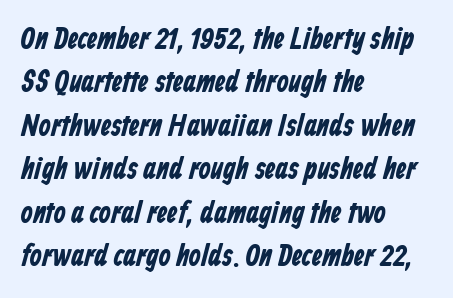
The image shows 31 px bold, condensed sans-serif type; set left-aligned, normal line spacing (1.4x), normal letter spacing, not underlined; low stroke contrast and a medium x-height.
